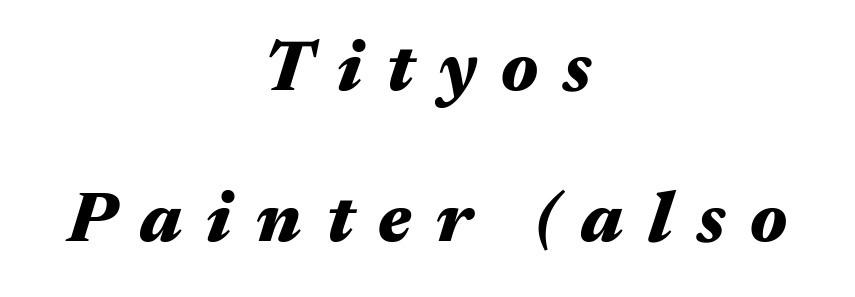
{"italic": "yes", "lean": "right", "slant_degrees": 17, "bold": "yes", "weight": "heavy", "width": "wide", "stroke_contrast": "medium", "x_height": "medium", "monospaced": "no", "underline": "no", "align": "center", "line_spacing": "loose", "line_spacing_ratio": 2.12, "letter_spacing": "wide", "letter_spacing_em": 0.35, "glyph_px": 71}
